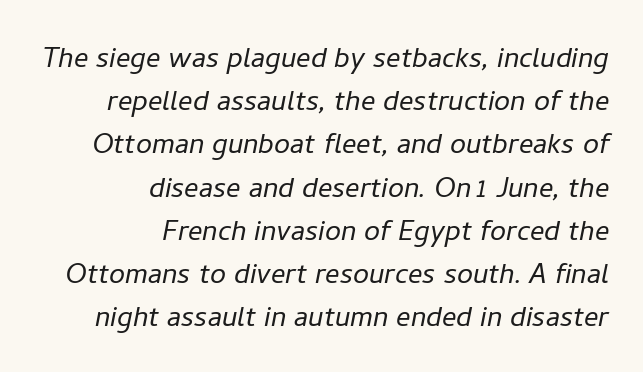
{"italic": "yes", "lean": "right", "slant_degrees": 11, "bold": "no", "weight": "light", "width": "normal", "stroke_contrast": "low", "x_height": "medium", "monospaced": "no", "underline": "no", "align": "right", "line_spacing_ratio": 1.2, "letter_spacing": "normal", "letter_spacing_em": 0.0, "glyph_px": 36}
